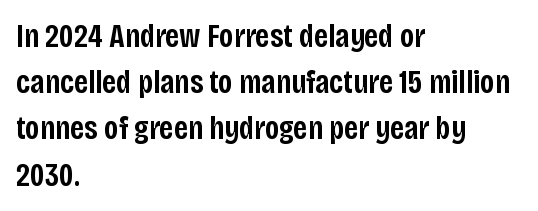
Q: Is the text bold? A: Semi-bold.
Q: Is the text italic (slanted)? A: No, it is upright.
Q: Is the typeface a serif or a sans-serif typeface? A: Sans-serif.
Q: Is the text underlined? A: No.
Q: How is the paragraph aligned? A: Left-aligned.
Q: Is the spacing between letters normal or unusually wide? A: Normal.
Q: Is the spacing between lines tight, normal or loose? A: Normal.
Q: Width (condensed, normal, or wide)? A: Condensed.
Q: Stroke contrast? A: Low.
Q: x-height? A: Large.
Q: Monospaced? A: No.
